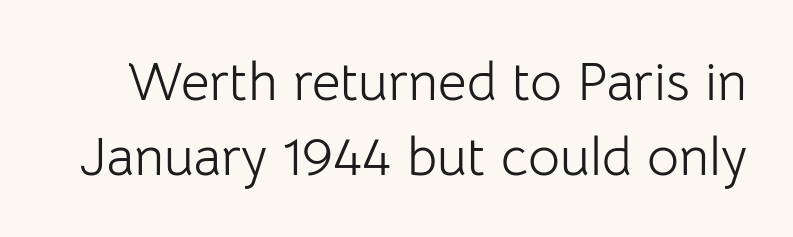
This sample uses a sans-serif face. Posture: vertical. One glance says typical: line gaps are just what's usual. A quiet, ordinary-to-light weight characterises the typeface. The face used here is proportionally spaced, like ordinary book or web type. Letter spacing: default.
